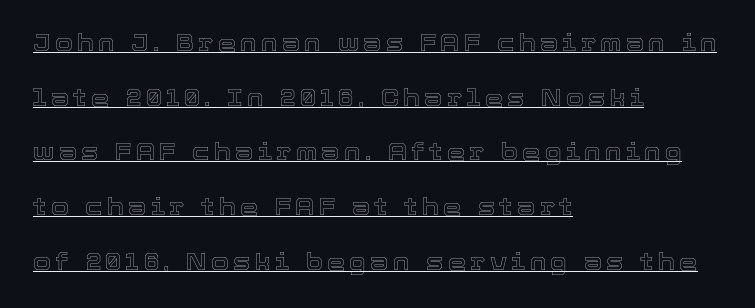
The image shows 23 px text type, upright; set left-aligned, loose line spacing (2.38x), underlined.
